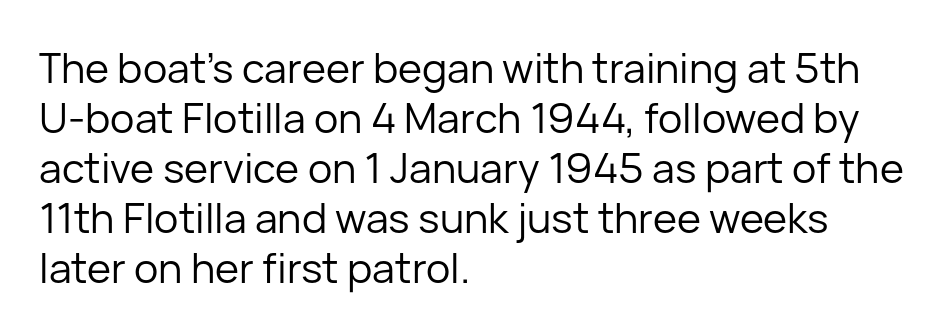
Stroke terminals: plain, sans-serif. Unlike italic type, these characters show no tilt at all. Weight class: somewhere from thin through regular. Character widths vary here, with narrow letters taking less room than wide ones.
